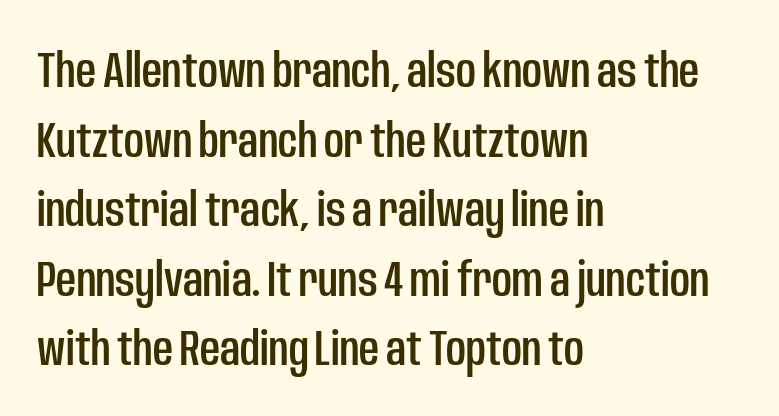
The image shows 49 px condensed sans-serif type, upright; set left-aligned, normal line spacing (1.42x), normal letter spacing, not underlined; low stroke contrast and a large x-height.
